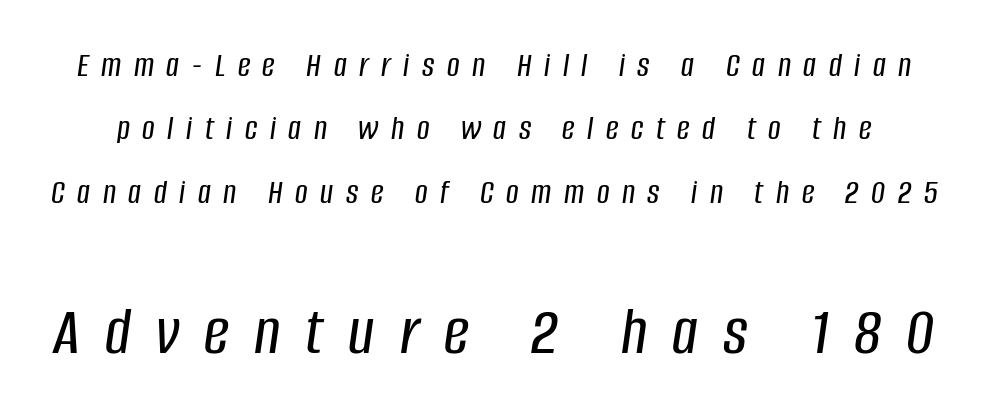
{"italic": "yes", "lean": "right", "slant_degrees": 8, "width": "condensed", "stroke_contrast": "low", "x_height": "large", "monospaced": "no", "underline": "no", "line_spacing_ratio": 1.81, "letter_spacing": "wide", "letter_spacing_em": 0.36, "larger_block": "second", "size_ratio": 2.0, "glyph_px": 70}
